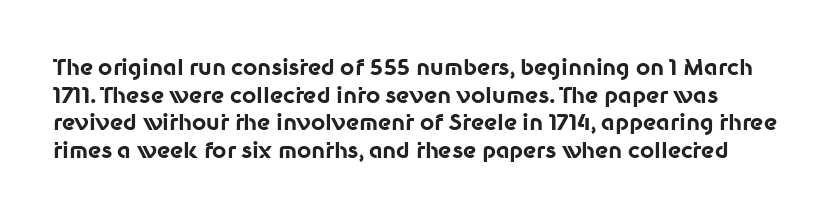
The image shows 22 px bold type, upright; set normal line spacing (1.26x), normal letter spacing, not underlined.
